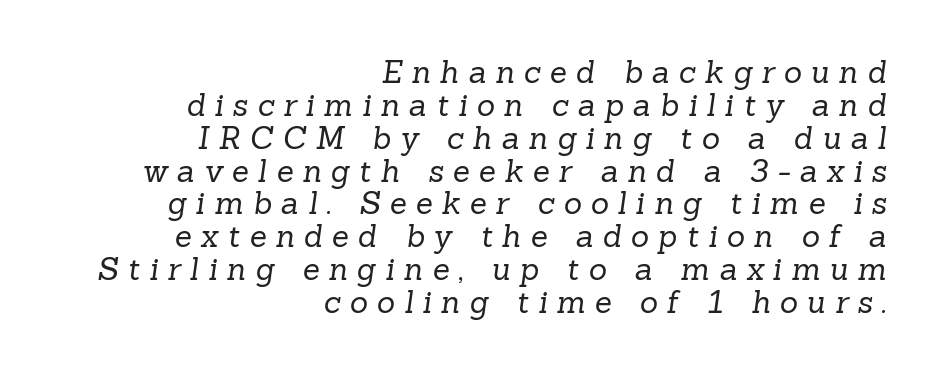
The image shows 31 px regular-weight serif type; set right-aligned, tight line spacing (1.06x), unusually wide letter spacing (+0.3 em), not underlined; low stroke contrast and a medium x-height.
